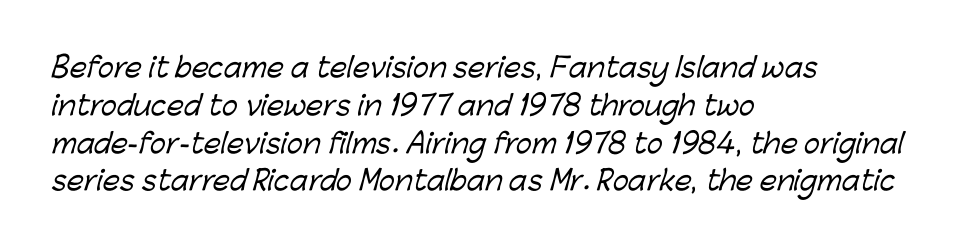
{"underline": "no", "align": "left", "line_spacing": "normal", "line_spacing_ratio": 1.4, "letter_spacing": "normal", "letter_spacing_em": 0.0, "glyph_px": 27}
